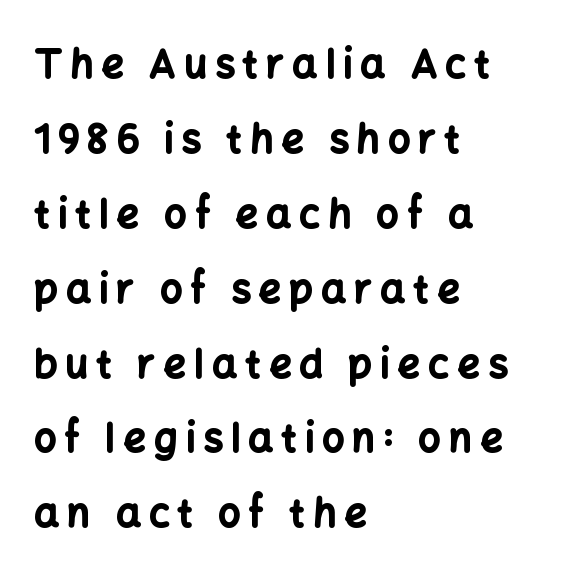
The image shows 39 px bold sans-serif type, upright; set left-aligned, loose line spacing (1.92x), unusually wide letter spacing (+0.21 em), not underlined; low stroke contrast and a medium x-height.
